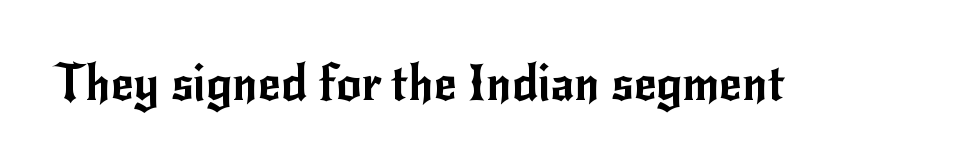
The image shows 49 px sans-serif type, upright; set normal letter spacing, not underlined; low stroke contrast and a small x-height.
